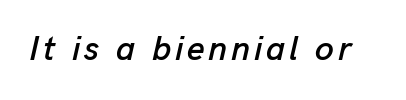
Q: Is the text italic (slanted)? A: Yes, it leans right by about 13 degrees.
Q: Is the text underlined? A: No.
Q: Width (condensed, normal, or wide)? A: Normal.
Q: Stroke contrast? A: Low.
Q: x-height? A: Medium.
Q: Monospaced? A: No.
